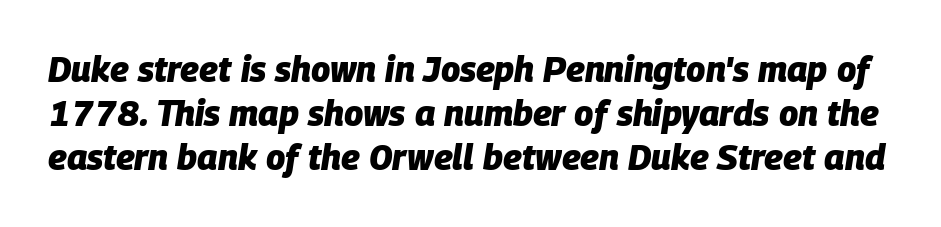
What stands out about the letter spacing? Nothing — it is the standard amount. The designer left line spacing at the default. The area under the type is left untouched. Varying glyph widths throughout — classic text-font behaviour. Summary of weight: heavy, a full bold.
